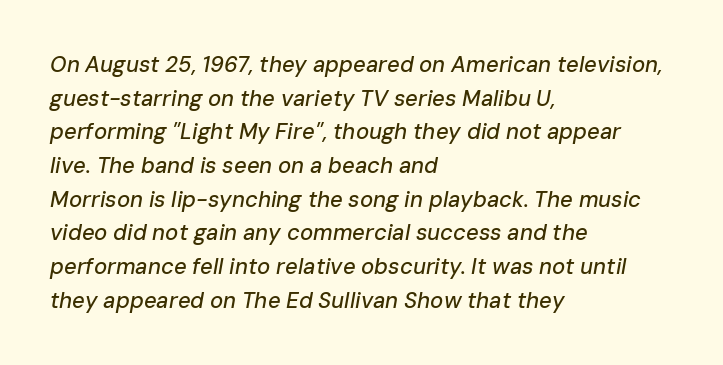
{"italic": "yes", "lean": "right", "slant_degrees": 10, "underline": "no", "align": "left", "line_spacing": "normal", "line_spacing_ratio": 1.53, "letter_spacing": "normal", "letter_spacing_em": 0.0, "glyph_px": 22}
